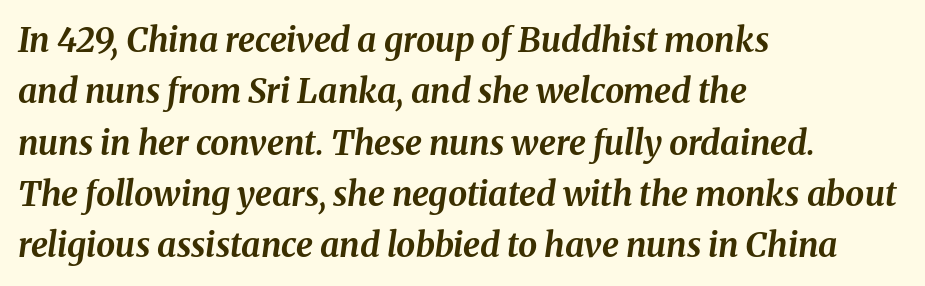
The typesetter chose a ragged-right arrangement here. Any mark beneath the type? The region is blank. Each letter keeps its own natural width here, so spacing adapts to shape. The axis of the letterforms is tilted away from vertical.
